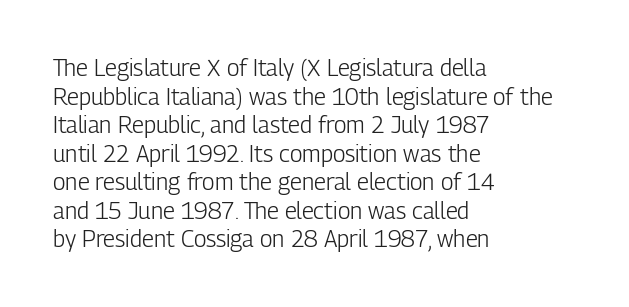
Q: Is the text bold? A: No.
Q: Is the text italic (slanted)? A: No, it is upright.
Q: Is the text underlined? A: No.
Q: How is the paragraph aligned? A: Left-aligned.
Q: Is the spacing between letters normal or unusually wide? A: Normal.
